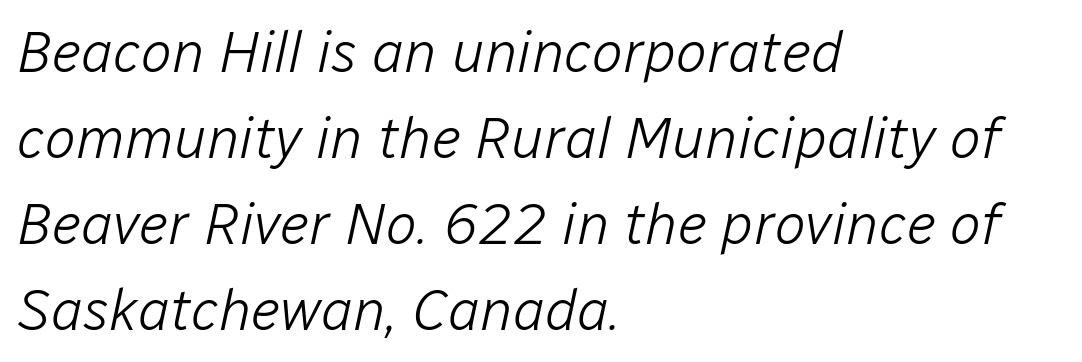
The image shows 58 px light type, italic (leaning right); set left-aligned, normal line spacing (1.48x), normal letter spacing, not underlined; low stroke contrast and a medium x-height.
